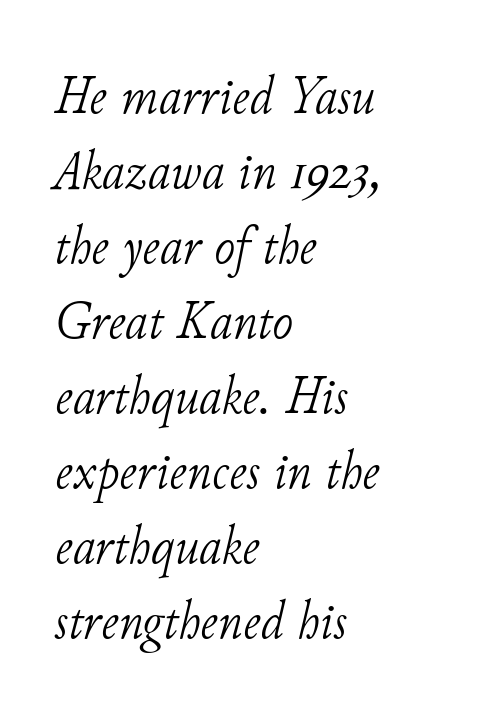
The image shows 56 px light serif type, italic (leaning right); set left-aligned, normal line spacing (1.34x), normal letter spacing, not underlined; low stroke contrast and a small x-height.
